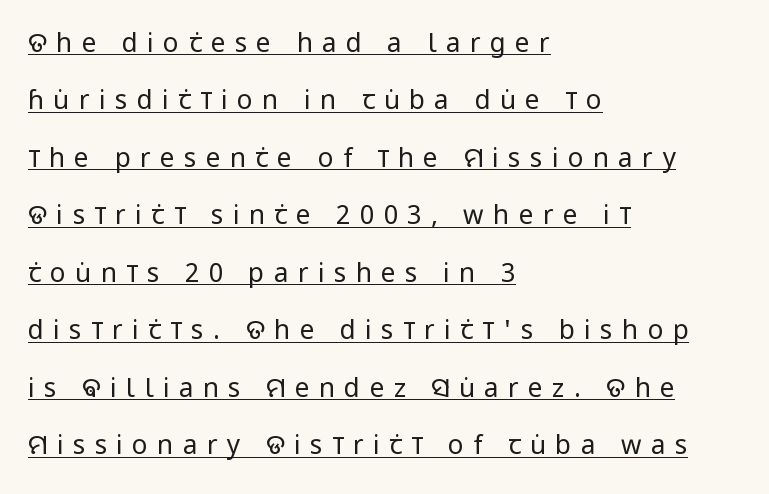
{"italic": "no", "bold": "no", "underline": "yes", "align": "left", "line_spacing": "loose", "line_spacing_ratio": 2.21, "letter_spacing": "wide", "letter_spacing_em": 0.36, "glyph_px": 26}
